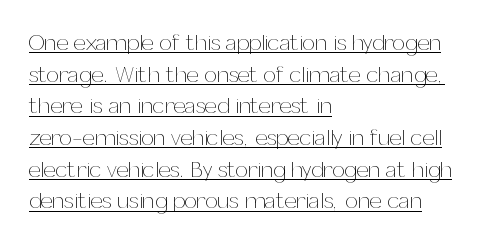
The image shows 22 px text type, upright; set left-aligned, normal line spacing (1.44x), normal letter spacing, underlined.
